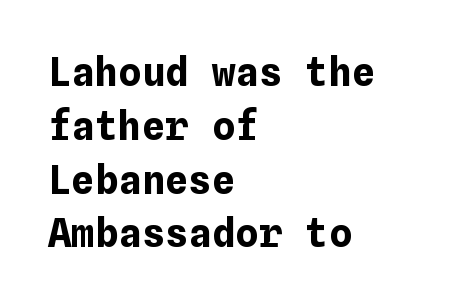
{"italic": "no", "bold": "yes", "weight": "bold", "width": "normal", "stroke_contrast": "low", "x_height": "medium", "underline": "no", "align": "left", "line_spacing": "normal", "line_spacing_ratio": 1.38, "letter_spacing": "normal", "letter_spacing_em": 0.0, "glyph_px": 39}
